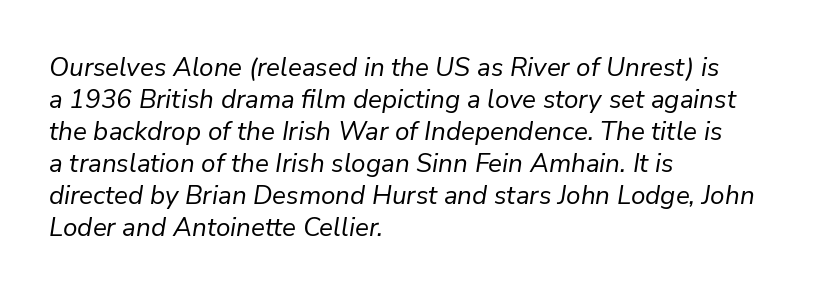
The image shows 26 px text type, italic (leaning right); set left-aligned, line spacing 1.23x, normal letter spacing, not underlined.
